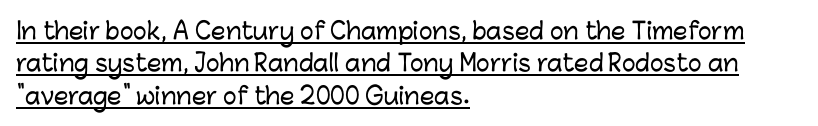
This sample carries an underscore along the baseline area. Vertical strokes here are truly vertical. In terms of leading, this rendering sits right in the middle. Standard letterfit; no display-style spreading of the glyphs.
